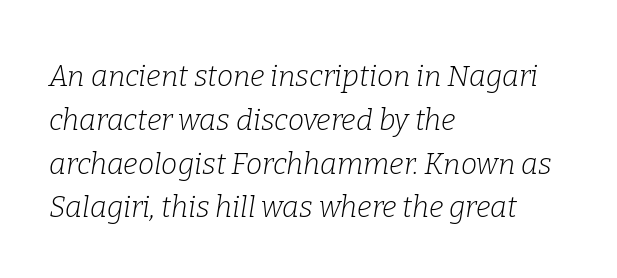
{"serif": "yes", "italic": "yes", "lean": "right", "slant_degrees": 9, "bold": "no", "weight": "light", "width": "normal", "stroke_contrast": "low", "x_height": "medium", "monospaced": "no", "underline": "no", "align": "left", "line_spacing": "normal", "line_spacing_ratio": 1.51, "letter_spacing": "normal", "letter_spacing_em": 0.0, "glyph_px": 29}
